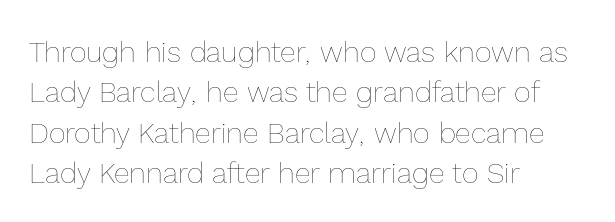
{"italic": "no", "bold": "no", "weight": "thin", "width": "normal", "x_height": "medium", "monospaced": "no", "underline": "no", "align": "left", "line_spacing": "normal", "line_spacing_ratio": 1.39, "letter_spacing": "normal", "letter_spacing_em": 0.0, "glyph_px": 29}
